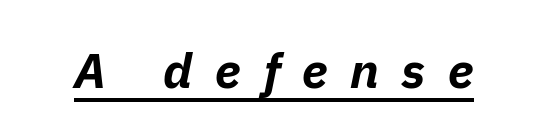
The words here are underlined. Observe the wide spacing: letters keep a clear distance from each other. Slant detected: the letters are inclined. You'd pick this weight for a headline — it's a proper bold.
